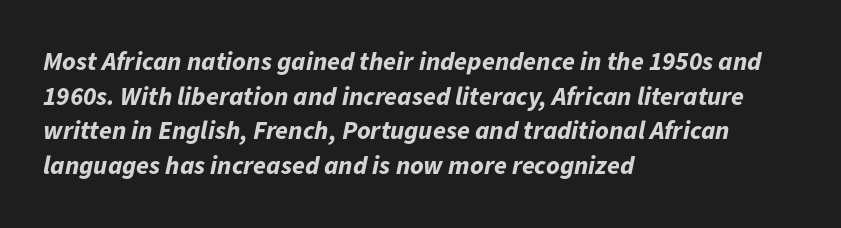
{"italic": "yes", "lean": "right", "slant_degrees": 11, "bold": "yes", "underline": "no", "align": "left", "line_spacing": "normal", "line_spacing_ratio": 1.33, "letter_spacing": "normal", "letter_spacing_em": 0.0, "glyph_px": 26}
